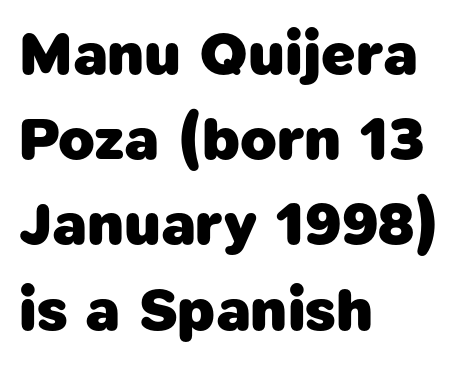
{"serif": "no", "bold": "yes", "weight": "heavy", "width": "normal", "stroke_contrast": "low", "x_height": "medium", "monospaced": "no", "underline": "no", "align": "left", "line_spacing": "normal", "line_spacing_ratio": 1.42, "letter_spacing": "normal", "letter_spacing_em": 0.0, "glyph_px": 60}
